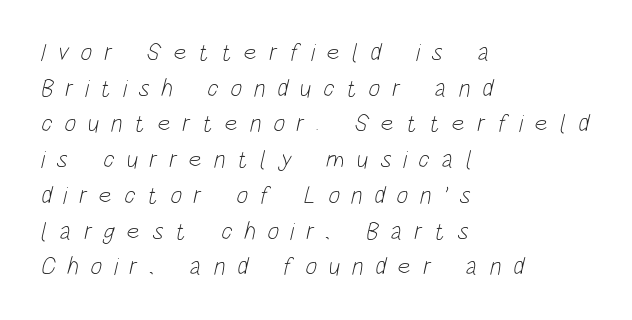
The space between consecutive lines is moderate. The gap between lines stays unmarked. Display-style spreading of the glyphs; the letterfit is very open. One-word summary of the alignment: left.
